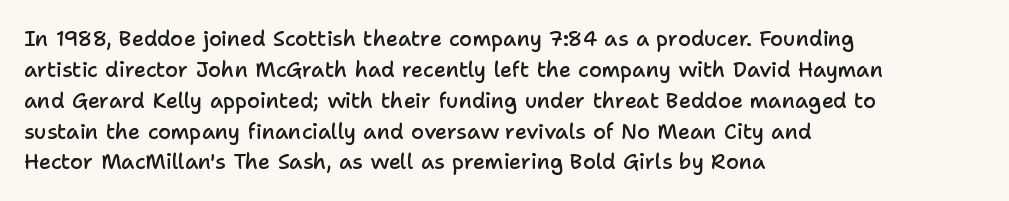
The image shows 21 px text type, upright; set left-aligned, normal line spacing (1.47x), normal letter spacing, not underlined.
